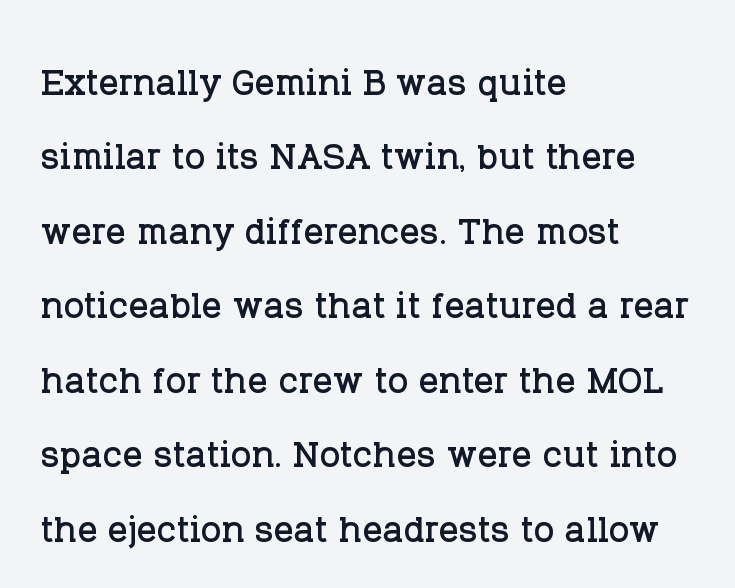
{"serif": "yes", "italic": "no", "width": "normal", "stroke_contrast": "low", "x_height": "large", "monospaced": "no", "underline": "no", "align": "left", "line_spacing": "normal", "line_spacing_ratio": 1.52, "letter_spacing": "normal", "letter_spacing_em": 0.0, "glyph_px": 49}
